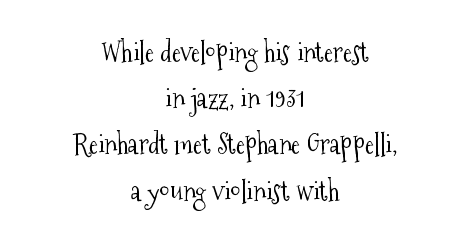
{"italic": "no", "bold": "no", "underline": "no", "align": "center", "line_spacing_ratio": 1.71, "letter_spacing": "normal", "letter_spacing_em": 0.0, "glyph_px": 27}
